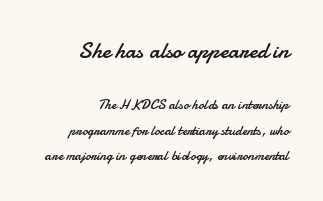
The first block has been scaled up relative to the second. Is the type heavy? It reads as light-to-regular instead. Compared with typical body copy, the letter spacing here is the same. Rule under the text: the space is simply empty. The compositor pushed each line to the right boundary.
